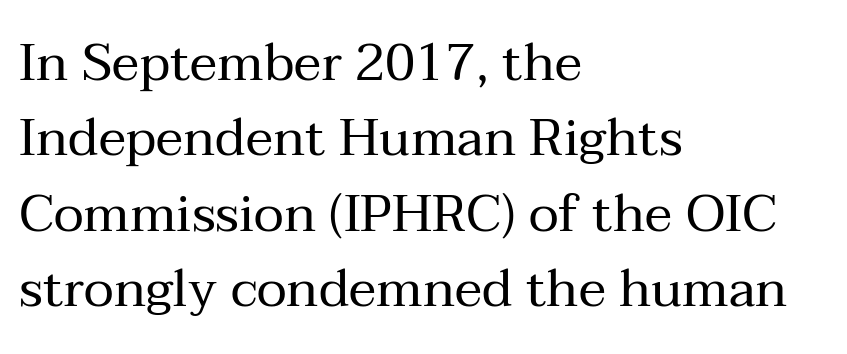
{"serif": "yes", "italic": "no", "bold": "no", "weight": "regular", "width": "normal", "stroke_contrast": "medium", "x_height": "medium", "monospaced": "no", "underline": "no", "align": "left", "line_spacing": "normal", "line_spacing_ratio": 1.45, "letter_spacing": "normal", "letter_spacing_em": 0.0, "glyph_px": 52}
